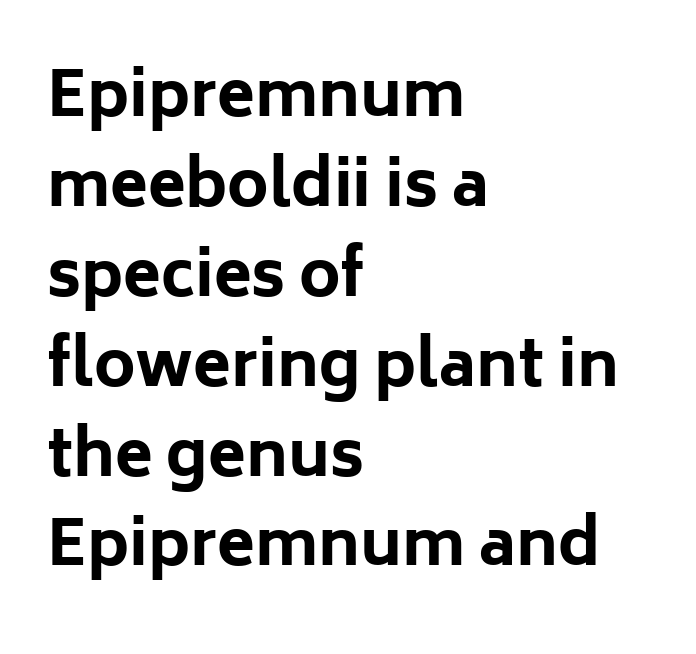
Every row of glyphs begins at an identical x-position on the left. The typeface chosen for these lines omits serifs. The passage shown stacks its lines at a standard gap. Weight check: bold — yes, fully. The axis of the letterforms is exactly vertical. The passage shown is typed in a proportional face where columns would drift.
